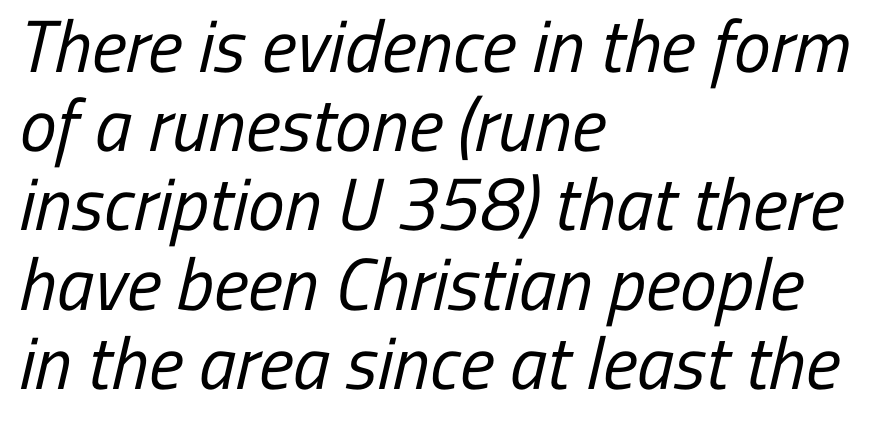
Caption: multi-line text, flush left, ragged right. Spacing between characters is what you'd get straight out of the box. The strokes are not fattened; the text isn't bold. I'd call this a sans setting — the letters go barefoot. Just letters on the line, the space beneath them empty.
